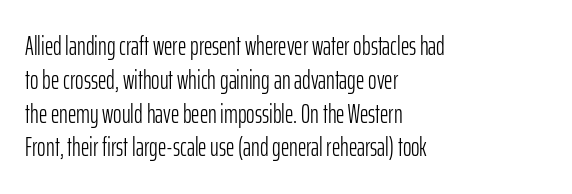
{"italic": "no", "bold": "no", "underline": "no", "align": "left", "line_spacing": "normal", "line_spacing_ratio": 1.3, "letter_spacing": "normal", "letter_spacing_em": 0.0, "glyph_px": 26}
